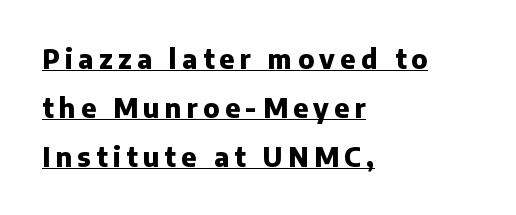
Short note: letters widely spaced. These lines were composed using upright roman letters. On the weight axis this lands at bold, roughly 700. This sample carries an underscore along the baseline area.
